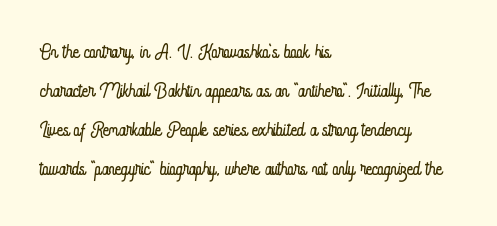
Default kerning and tracking; the words read as compact shapes. No heavy texture on the line: the type isn't bold. Notice how the passage keeps a crisp vertical edge on the left only. Bare-footed words on every line.
